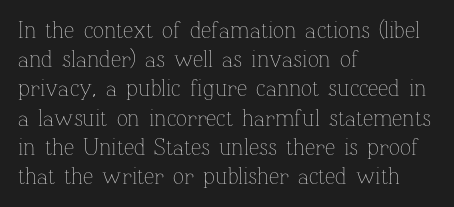
Nothing unusual about the tracking: characters are spaced as the font intends. Caption: multi-line text, flush left, ragged right. How would I describe the line gaps? Plain and ordinary. Unbolded letterforms with no extra heft.
